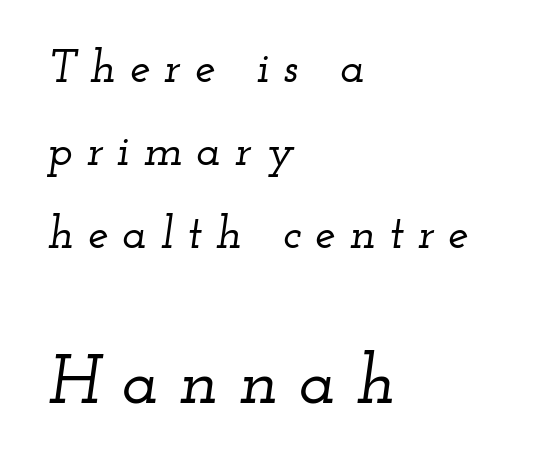
{"serif": "yes", "italic": "yes", "lean": "right", "slant_degrees": 12, "width": "wide", "stroke_contrast": "low", "x_height": "small", "monospaced": "no", "underline": "no", "align": "left", "line_spacing_ratio": 1.8, "letter_spacing": "wide", "letter_spacing_em": 0.3, "larger_block": "second", "size_ratio": 1.5, "glyph_px": 69}
